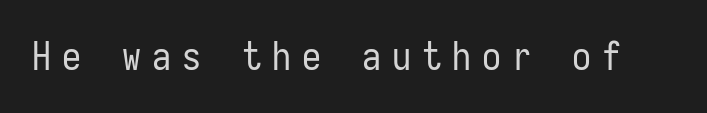
A clean baseline with only descenders dipping below it. Nothing heavy about these letters — not bold at all. The glyphs in this specimen are sans serif. The tracking jumps out immediately: characters are airy and widely separated. Every stem runs plumb, perpendicular to the baseline. You could count columns in this text — the font is strictly monospaced.
